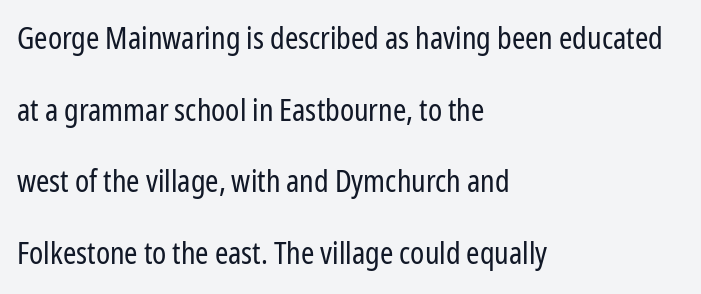
The image shows 30 px regular-weight, condensed sans-serif type, upright; set left-aligned, loose line spacing (2.39x), normal letter spacing, not underlined; low stroke contrast and a medium x-height.
